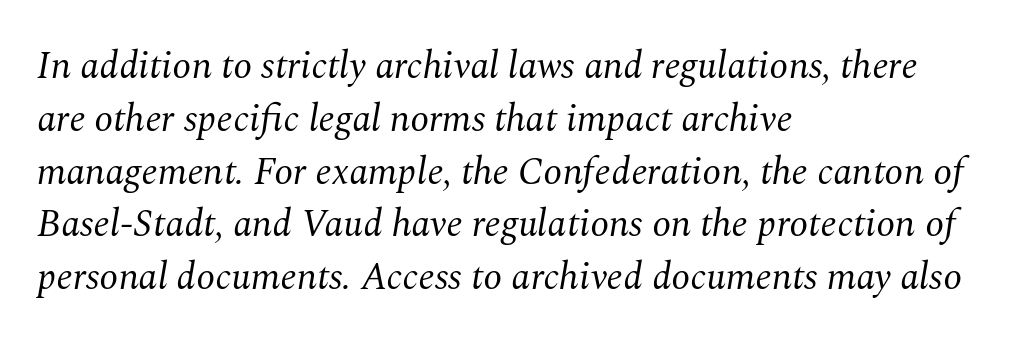
{"serif": "yes", "italic": "yes", "lean": "right", "slant_degrees": 10, "bold": "no", "weight": "regular", "width": "normal", "stroke_contrast": "medium", "x_height": "medium", "monospaced": "no", "underline": "no", "align": "left", "line_spacing": "normal", "line_spacing_ratio": 1.39, "letter_spacing": "normal", "letter_spacing_em": 0.0, "glyph_px": 38}
